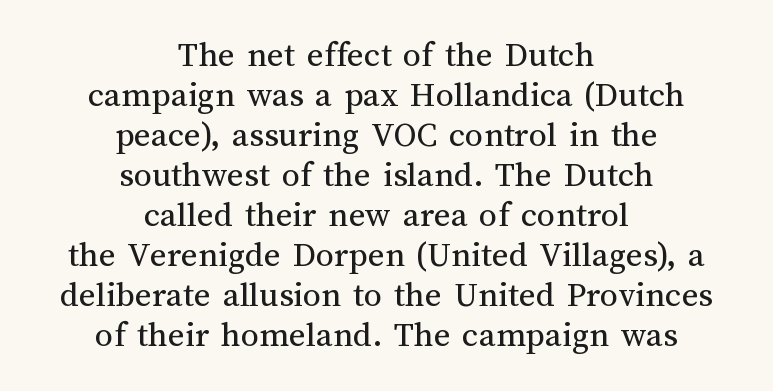
Q: Is the text bold? A: No.
Q: Is the text italic (slanted)? A: No, it is upright.
Q: Is the text underlined? A: No.
Q: How is the paragraph aligned? A: Centered.
Q: Is the spacing between letters normal or unusually wide? A: Normal.
Q: Is the spacing between lines tight, normal or loose? A: Tight.
Q: Width (condensed, normal, or wide)? A: Normal.
Q: Stroke contrast? A: Medium.
Q: x-height? A: Medium.
Q: Monospaced? A: No.
